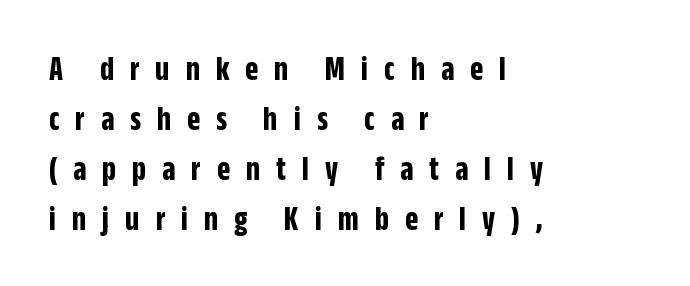
You can tell it's not italic because the verticals are truly vertical. The passage shown is typed in a proportional face where columns would drift. Leading matches the norm, producing a regular column. All the whitespace from short lines collects on the right. The characters display no serif detailing; their extremities are plain.
